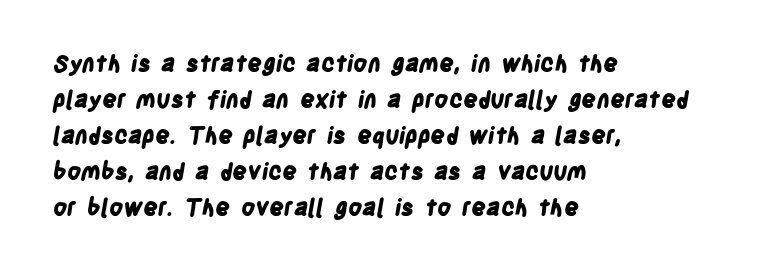
The image shows 23 px bold type; set left-aligned, normal line spacing (1.57x), normal letter spacing, not underlined.
